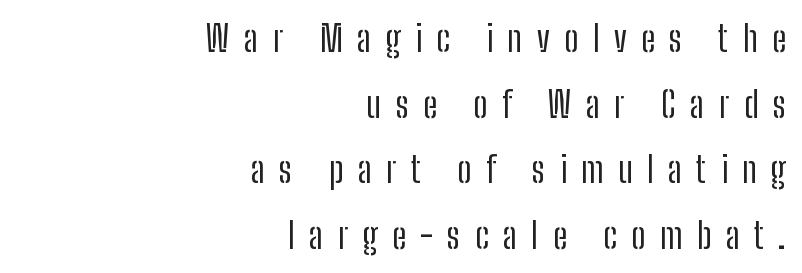
{"serif": "no", "italic": "no", "bold": "no", "weight": "regular", "width": "condensed", "stroke_contrast": "low", "x_height": "medium", "monospaced": "no", "underline": "no", "align": "right", "line_spacing_ratio": 1.82, "letter_spacing": "wide", "letter_spacing_em": 0.4, "glyph_px": 36}
